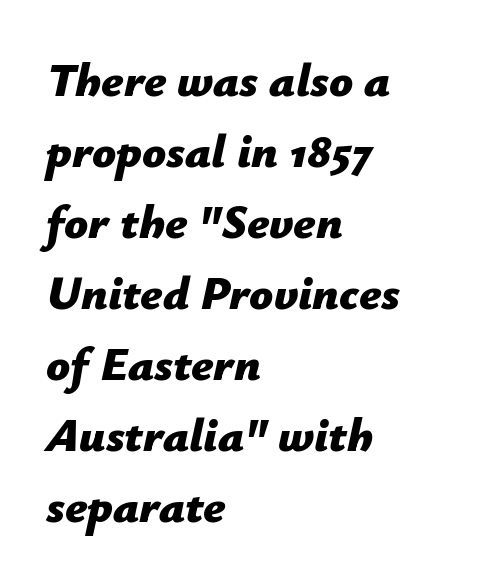
The image shows 47 px bold type, italic (leaning right); set left-aligned, normal line spacing (1.51x), normal letter spacing, not underlined; low stroke contrast and a medium x-height.
